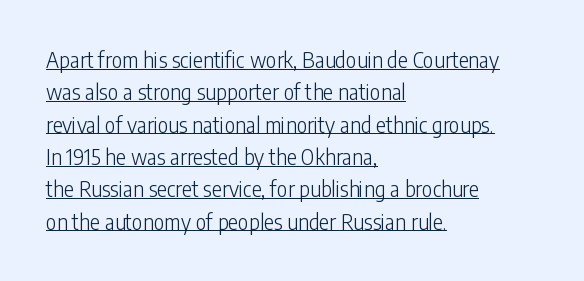
Q: Is the text bold? A: No.
Q: Is the text italic (slanted)? A: No, it is upright.
Q: Is the text underlined? A: Yes.
Q: How is the paragraph aligned? A: Left-aligned.
Q: Is the spacing between letters normal or unusually wide? A: Normal.
Q: Is the spacing between lines tight, normal or loose? A: Normal.
